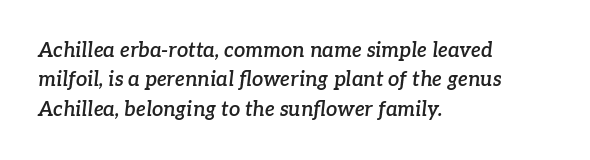
A fair bit of extra ink — the face is semibold, not bold. Tall strokes in this sample are angled rather than plumb. If you drew a ruler down the left edge, every line would touch it. The glyphs are unaccompanied by any horizontal stroke below them. How are the letters spaced? Ordinarily, with no added tracking. The designer left line spacing at the default.
